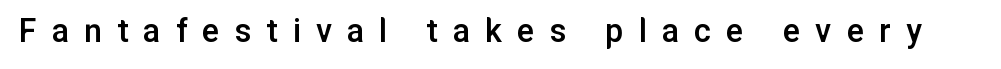
Q: Is the text bold? A: Semi-bold.
Q: Is the text italic (slanted)? A: No, it is upright.
Q: Is the typeface a serif or a sans-serif typeface? A: Sans-serif.
Q: Is the text underlined? A: No.
Q: Is the spacing between letters normal or unusually wide? A: Unusually wide.
Q: Width (condensed, normal, or wide)? A: Normal.
Q: Stroke contrast? A: Low.
Q: x-height? A: Medium.
Q: Monospaced? A: No.
